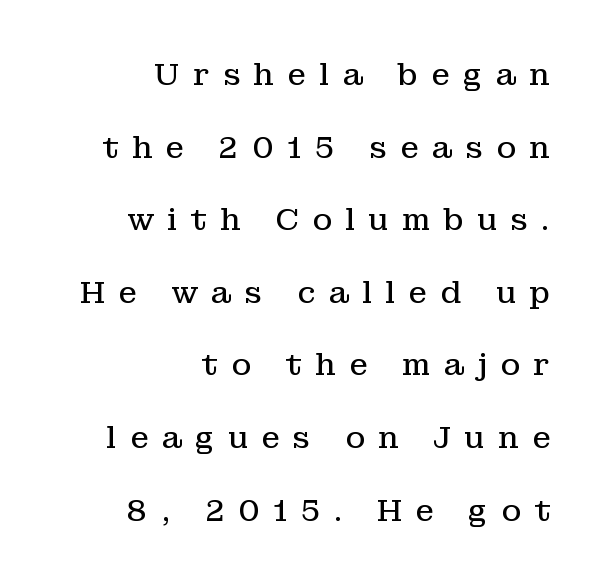
The image shows 30 px regular-weight serif type, upright; set right-aligned, loose line spacing (2.42x), unusually wide letter spacing (+0.44 em), not underlined; low stroke contrast and a medium x-height.
